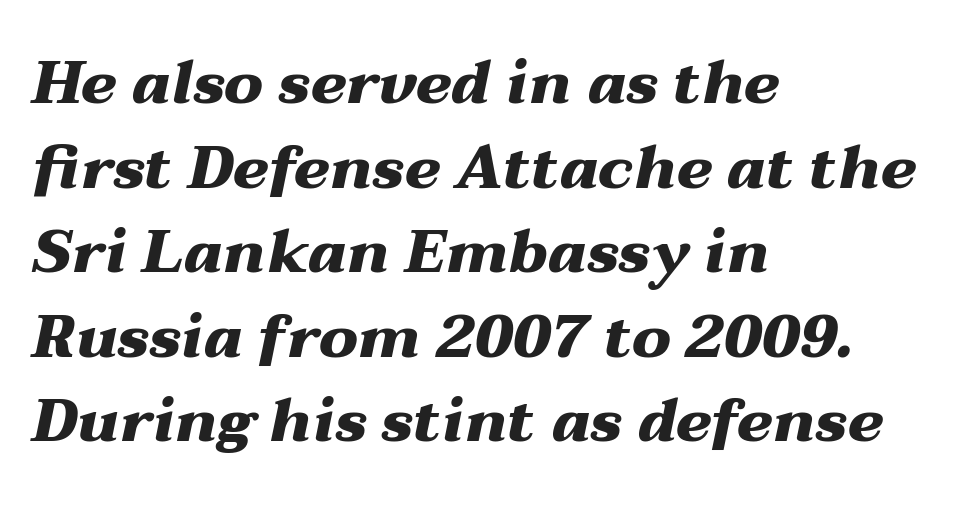
The image shows 60 px heavy, wide type, italic (leaning right); set left-aligned, normal line spacing (1.41x), normal letter spacing, not underlined; medium stroke contrast and a medium x-height.
